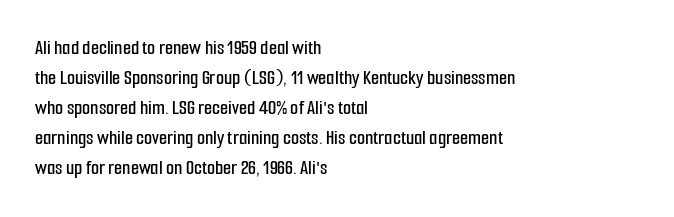
The gaps between neighbouring characters are ordinary and unremarkable. This rendering uses left alignment, leaving the right contour irregular. Horizontal bands of white between lines are of average thickness. The strip under each line holds only bare page. It's the straight-up-and-down kind of type.
